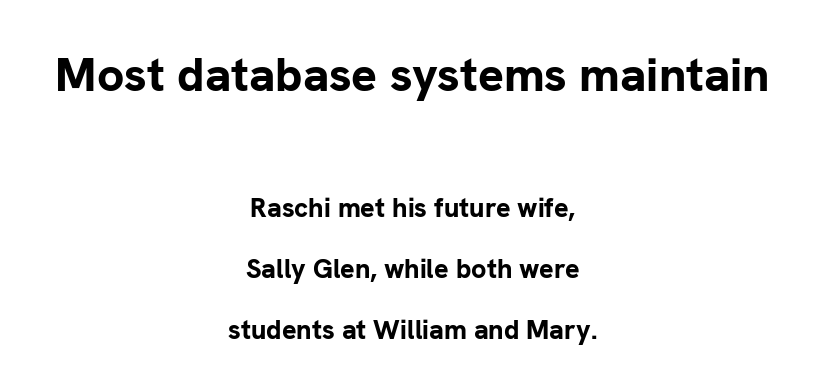
{"serif": "no", "italic": "no", "bold": "yes", "weight": "bold", "width": "normal", "stroke_contrast": "low", "x_height": "medium", "monospaced": "no", "underline": "no", "align": "center", "line_spacing": "loose", "line_spacing_ratio": 2.26, "letter_spacing": "normal", "letter_spacing_em": 0.0, "larger_block": "first", "size_ratio": 1.78, "glyph_px": 48}
